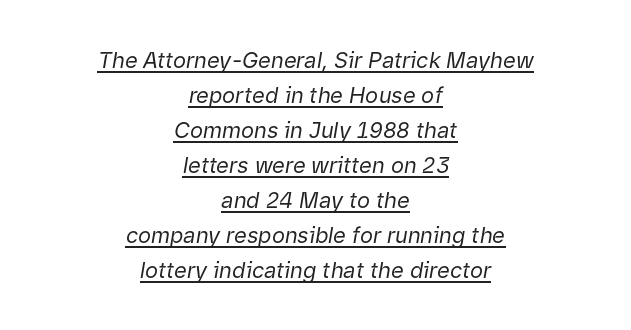
The image shows 22 px text type, italic (leaning right); set centered, normal line spacing (1.59x), normal letter spacing, underlined.
